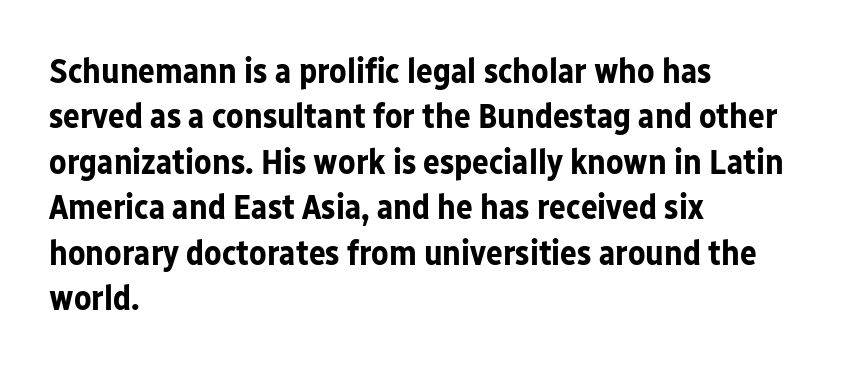
{"serif": "no", "italic": "no", "bold": "yes", "weight": "bold", "width": "normal", "stroke_contrast": "low", "x_height": "medium", "monospaced": "no", "underline": "no", "align": "left", "line_spacing": "normal", "line_spacing_ratio": 1.3, "letter_spacing": "normal", "letter_spacing_em": 0.0, "glyph_px": 35}
